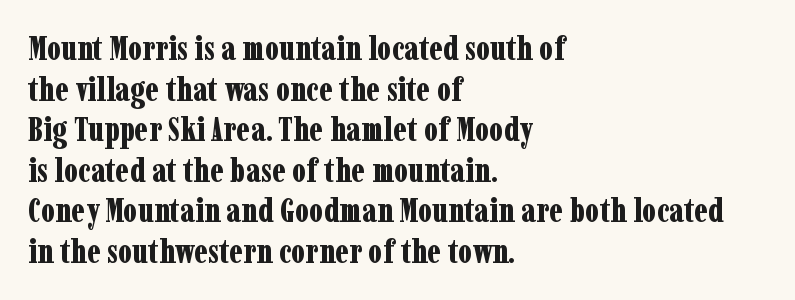
The image shows 33 px bold, condensed serif type, upright; set left-aligned, line spacing 1.23x, normal letter spacing, not underlined; low stroke contrast and a medium x-height.
